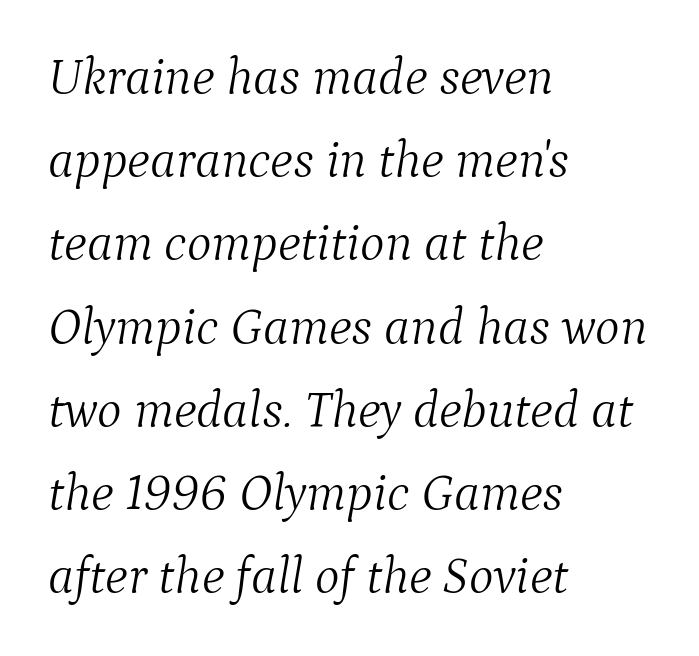
The image shows 52 px light serif type, italic (leaning right); set left-aligned, normal line spacing (1.6x), normal letter spacing, not underlined; medium stroke contrast and a medium x-height.
